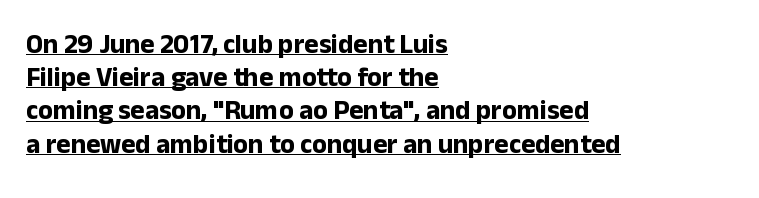
{"italic": "no", "bold": "yes", "underline": "yes", "align": "left", "line_spacing_ratio": 1.23, "letter_spacing": "normal", "letter_spacing_em": 0.0, "glyph_px": 27}
